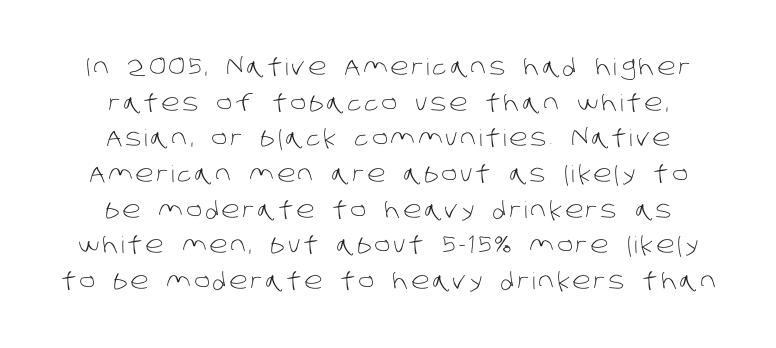
The image shows 23 px text type; set centered, normal line spacing (1.55x), not underlined.
